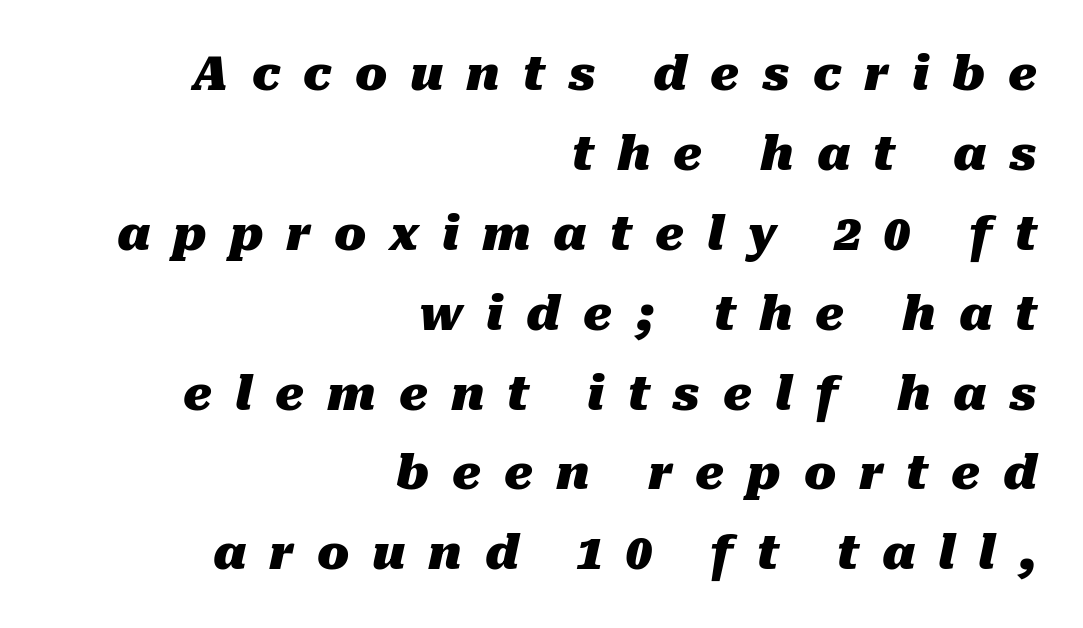
{"italic": "yes", "lean": "right", "slant_degrees": 10, "bold": "yes", "weight": "heavy", "width": "normal", "stroke_contrast": "medium", "x_height": "medium", "monospaced": "no", "underline": "no", "align": "right", "line_spacing": "normal", "line_spacing_ratio": 1.7, "letter_spacing": "wide", "letter_spacing_em": 0.49, "glyph_px": 47}
